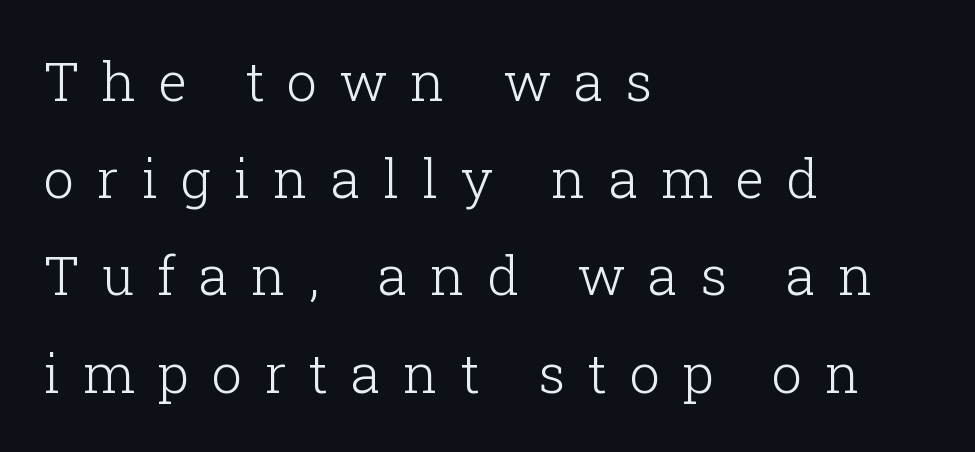
The image shows 54 px light serif type, upright; set left-aligned, line spacing 1.8x, unusually wide letter spacing (+0.42 em), not underlined; low stroke contrast and a medium x-height.
